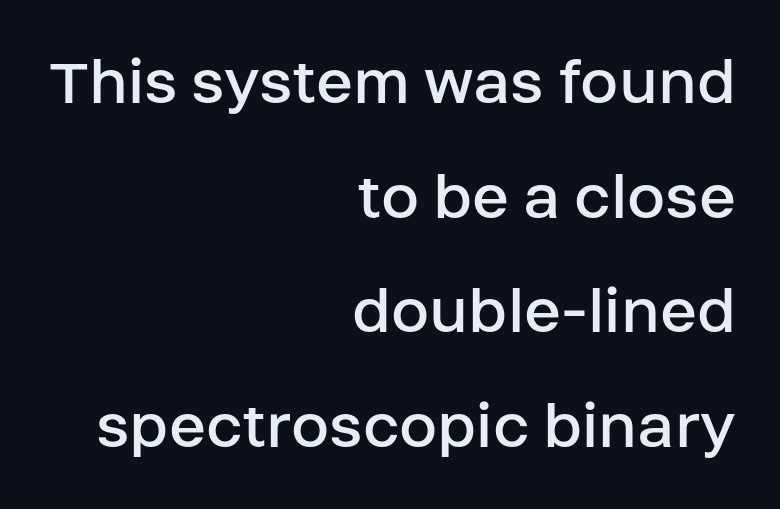
Line endings align vertically; line beginnings do not. Summary of weight: not heavy and not bold. The letters advance in unequal steps, a hallmark of proportional type. Reading down the column, the eye jumps a familiar distance to each next line. Quick note: not italic, upright.
